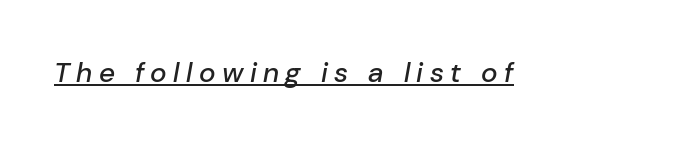
Q: Is the text italic (slanted)? A: Yes, it leans right by about 10 degrees.
Q: Is the text underlined? A: Yes.
Q: Is the spacing between letters normal or unusually wide? A: Unusually wide.
Q: Width (condensed, normal, or wide)? A: Normal.
Q: Stroke contrast? A: Low.
Q: x-height? A: Medium.
Q: Monospaced? A: No.
